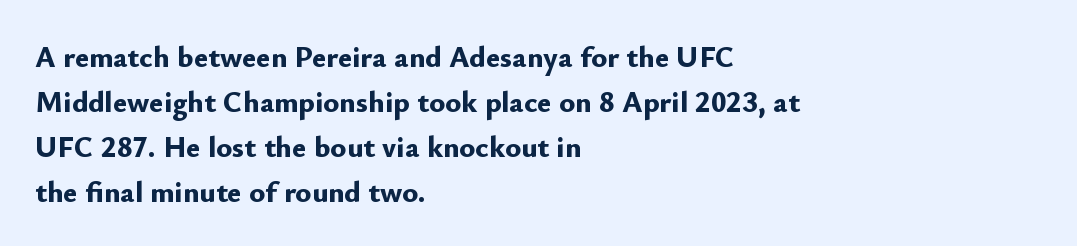
Q: Is the text bold? A: Yes.
Q: Is the text italic (slanted)? A: No, it is upright.
Q: Is the typeface a serif or a sans-serif typeface? A: Sans-serif.
Q: Is the text underlined? A: No.
Q: How is the paragraph aligned? A: Left-aligned.
Q: Is the spacing between letters normal or unusually wide? A: Normal.
Q: Is the spacing between lines tight, normal or loose? A: Normal.
Q: Width (condensed, normal, or wide)? A: Normal.
Q: Stroke contrast? A: Low.
Q: x-height? A: Small.
Q: Monospaced? A: No.
